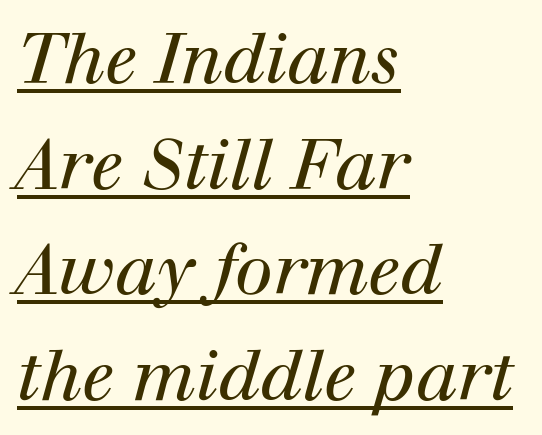
Nothing heavy about these letters — not bold at all. The passage shown has conventional tracking throughout. An italicized treatment has been applied to the whole sample. The passage shown stacks its lines at a standard gap.
